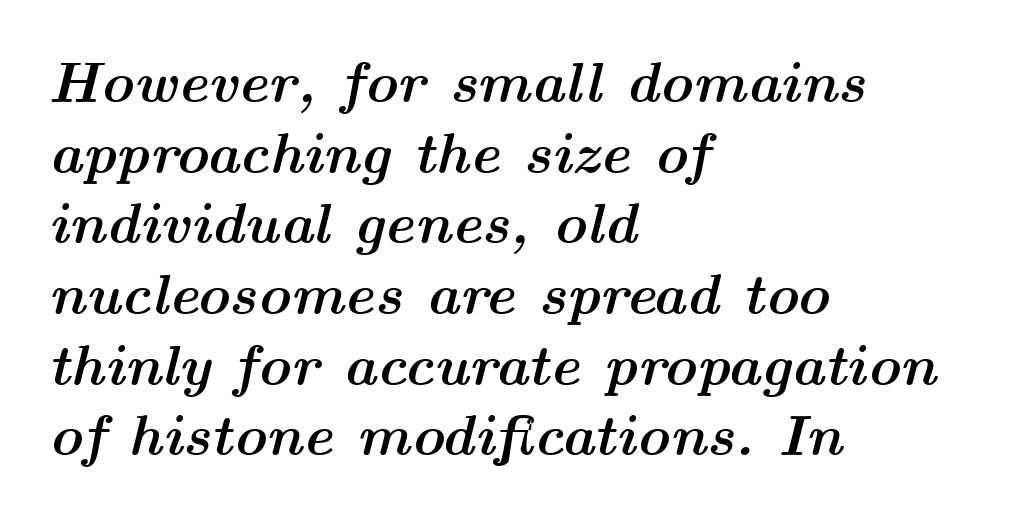
The gaps between neighbouring characters are ordinary and unremarkable. Note the varied advance widths — an 'i' is clearly narrower than an 'm'. The baseline area is clear. On the weight axis this lands at bold, roughly 700. This rendering uses left alignment, leaving the right contour irregular.
